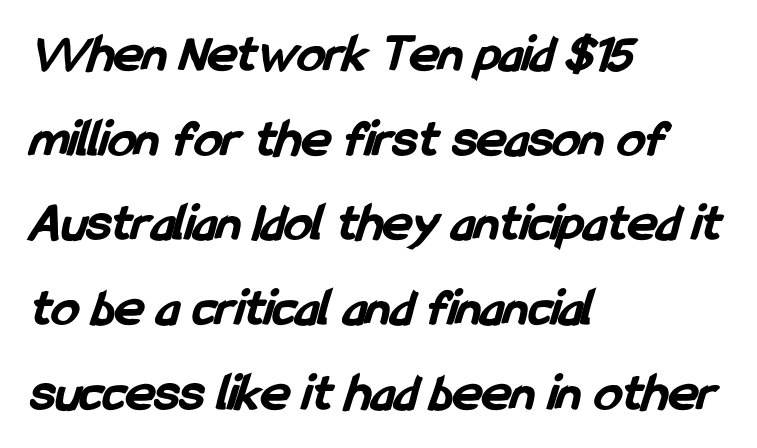
Q: Is the text bold? A: Yes.
Q: Is the typeface a serif or a sans-serif typeface? A: Sans-serif.
Q: Is the text underlined? A: No.
Q: How is the paragraph aligned? A: Left-aligned.
Q: Is the spacing between letters normal or unusually wide? A: Normal.
Q: Is the spacing between lines tight, normal or loose? A: Normal.
Q: Width (condensed, normal, or wide)? A: Condensed.
Q: Stroke contrast? A: Low.
Q: x-height? A: Medium.
Q: Monospaced? A: No.
